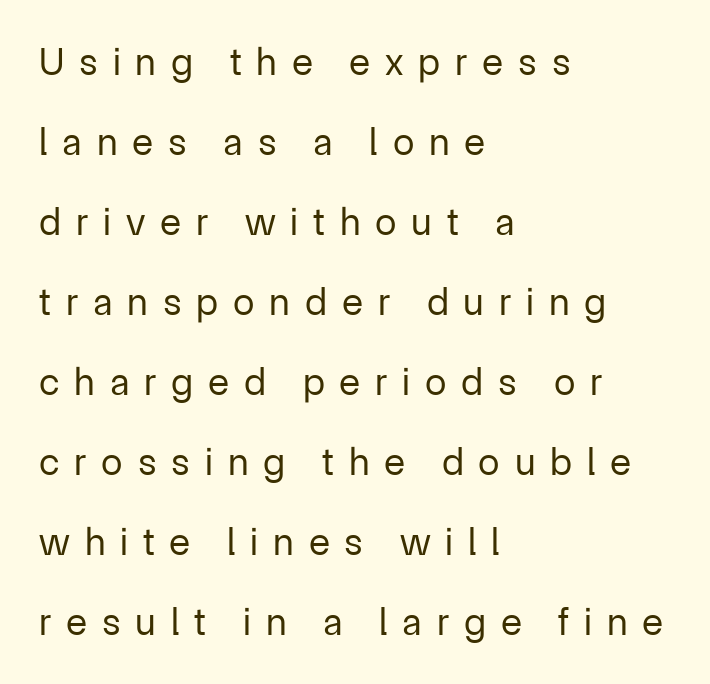
The font sits on the lighter half of the weight spectrum, regular included. Each letter's strokes conclude bluntly, with no projecting serifs. This sample has the flowing, uneven cadence of proportional lettering. Do the letters lean? They stand straight. The block of text is sparse from top to bottom, with ample space between rows.
